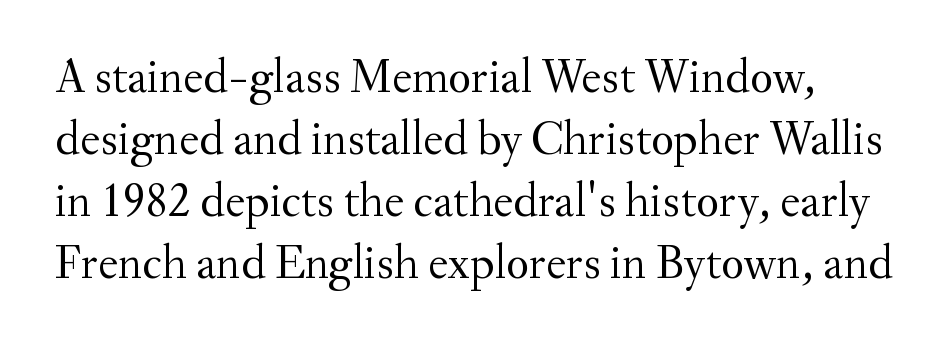
The image shows 48 px regular-weight serif type, upright; set normal line spacing (1.29x), normal letter spacing, not underlined; medium stroke contrast and a small x-height.
